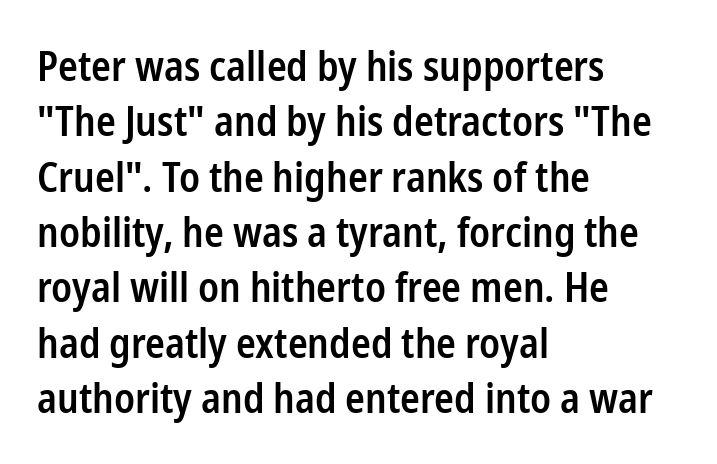
The image shows 41 px semibold, condensed sans-serif type, upright; set left-aligned, normal line spacing (1.35x), normal letter spacing, not underlined; low stroke contrast and a medium x-height.
